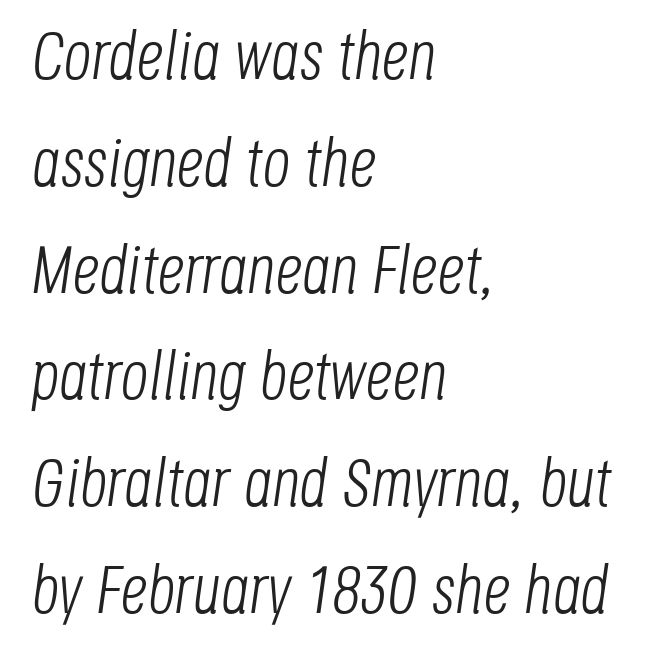
{"italic": "yes", "lean": "right", "slant_degrees": 8, "bold": "no", "weight": "light", "width": "condensed", "stroke_contrast": "low", "x_height": "large", "monospaced": "no", "underline": "no", "align": "left", "line_spacing": "normal", "line_spacing_ratio": 1.57, "letter_spacing": "normal", "letter_spacing_em": 0.0, "glyph_px": 68}
